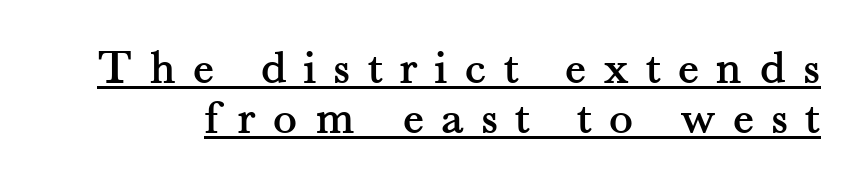
Q: Is the text italic (slanted)? A: No, it is upright.
Q: Is the typeface a serif or a sans-serif typeface? A: Serif.
Q: Is the text underlined? A: Yes.
Q: Is the spacing between letters normal or unusually wide? A: Unusually wide.
Q: Is the spacing between lines tight, normal or loose? A: Tight.
Q: Width (condensed, normal, or wide)? A: Normal.
Q: Stroke contrast? A: Medium.
Q: x-height? A: Small.
Q: Monospaced? A: No.
